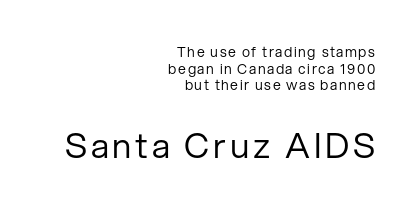
{"serif": "no", "italic": "no", "bold": "no", "weight": "regular", "width": "normal", "stroke_contrast": "low", "x_height": "medium", "monospaced": "no", "underline": "no", "align": "right", "line_spacing_ratio": 1.19, "larger_block": "second", "size_ratio": 2.5, "glyph_px": 35}
